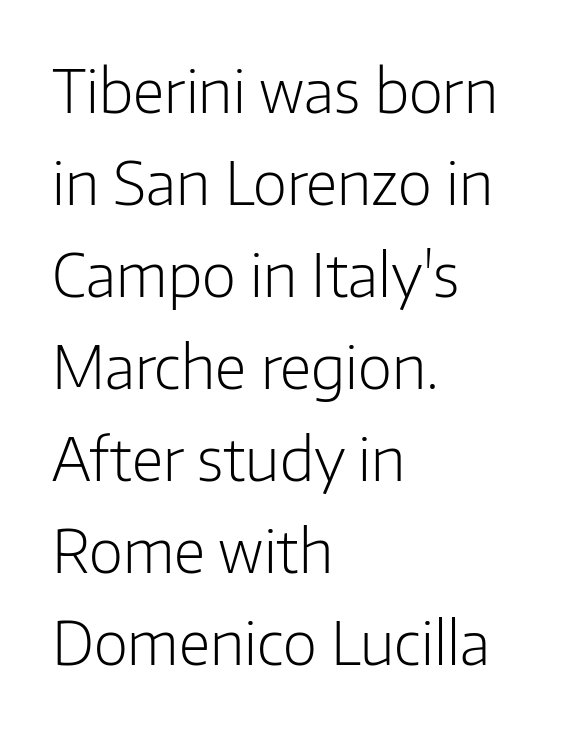
{"serif": "no", "italic": "no", "bold": "no", "weight": "light", "width": "normal", "stroke_contrast": "low", "x_height": "medium", "monospaced": "no", "underline": "no", "align": "left", "line_spacing": "normal", "line_spacing_ratio": 1.56, "letter_spacing": "normal", "letter_spacing_em": 0.0, "glyph_px": 59}
